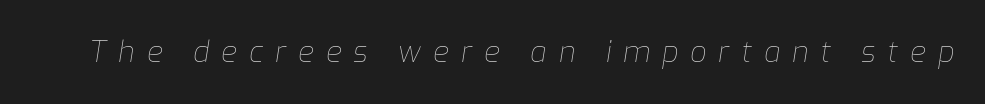
The letters are spread apart with noticeably loose tracking. Slant detected: the letters are inclined. Each letter keeps its own natural width here, so spacing adapts to shape. Ink coverage per letter is moderate at most. The specimen omits any rule beneath the text block's lines.
